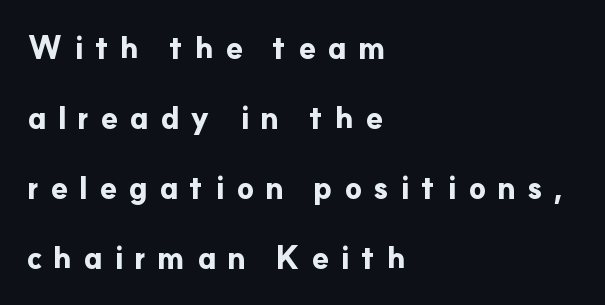
{"serif": "no", "italic": "no", "bold": "yes", "weight": "bold", "width": "normal", "stroke_contrast": "low", "x_height": "small", "monospaced": "no", "underline": "no", "align": "left", "line_spacing": "loose", "line_spacing_ratio": 2.26, "letter_spacing": "wide", "letter_spacing_em": 0.36, "glyph_px": 31}
